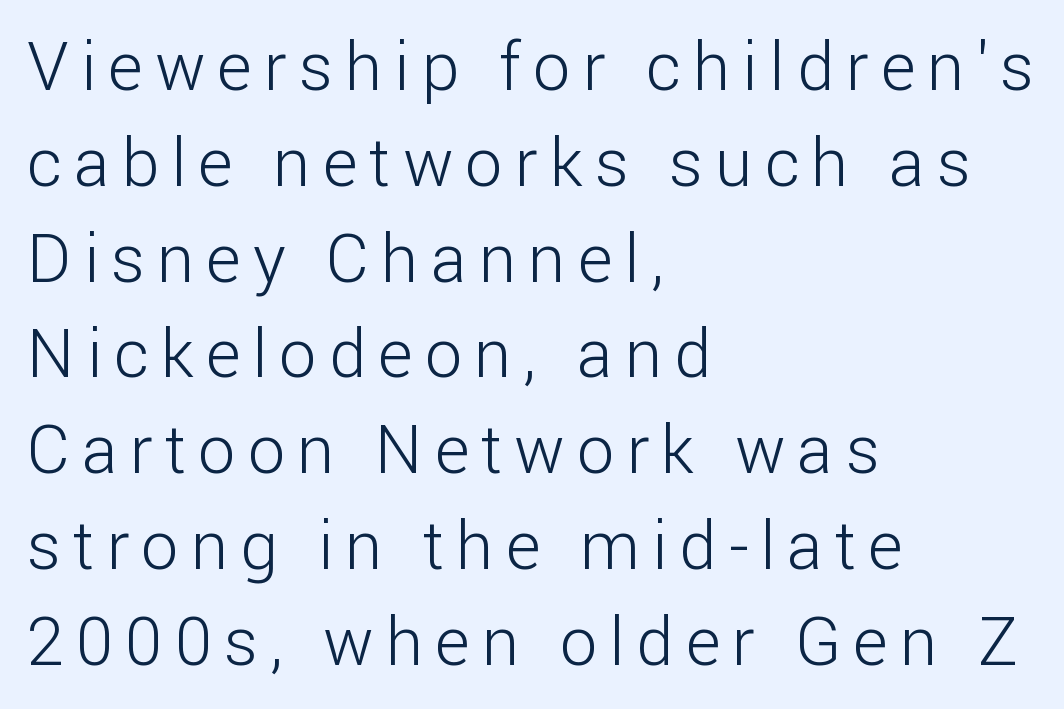
{"serif": "no", "italic": "no", "bold": "no", "weight": "light", "width": "normal", "stroke_contrast": "low", "x_height": "medium", "monospaced": "no", "underline": "no", "align": "left", "line_spacing": "normal", "line_spacing_ratio": 1.43, "glyph_px": 67}
